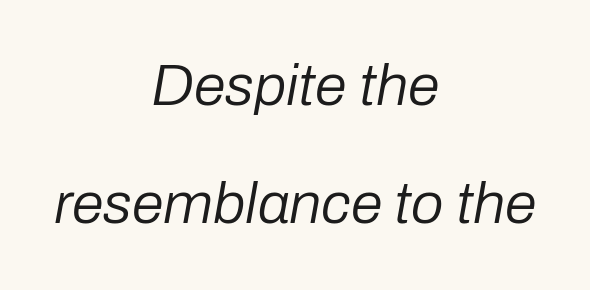
Q: Is the text bold? A: No.
Q: Is the text italic (slanted)? A: Yes, it leans right by about 10 degrees.
Q: Is the text underlined? A: No.
Q: How is the paragraph aligned? A: Centered.
Q: Is the spacing between letters normal or unusually wide? A: Normal.
Q: Is the spacing between lines tight, normal or loose? A: Loose.
Q: Width (condensed, normal, or wide)? A: Normal.
Q: Stroke contrast? A: Low.
Q: x-height? A: Medium.
Q: Monospaced? A: No.
